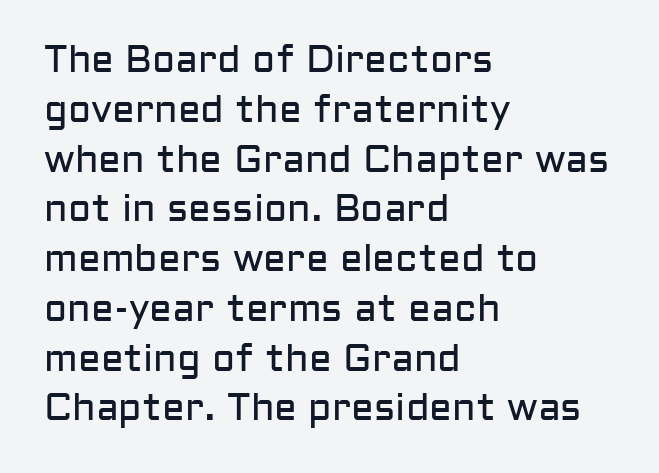
Q: Is the text bold? A: No.
Q: Is the text italic (slanted)? A: No, it is upright.
Q: Is the typeface a serif or a sans-serif typeface? A: Sans-serif.
Q: Is the text underlined? A: No.
Q: How is the paragraph aligned? A: Left-aligned.
Q: Is the spacing between letters normal or unusually wide? A: Normal.
Q: Is the spacing between lines tight, normal or loose? A: Normal.
Q: Width (condensed, normal, or wide)? A: Normal.
Q: Stroke contrast? A: Low.
Q: x-height? A: Medium.
Q: Monospaced? A: No.
